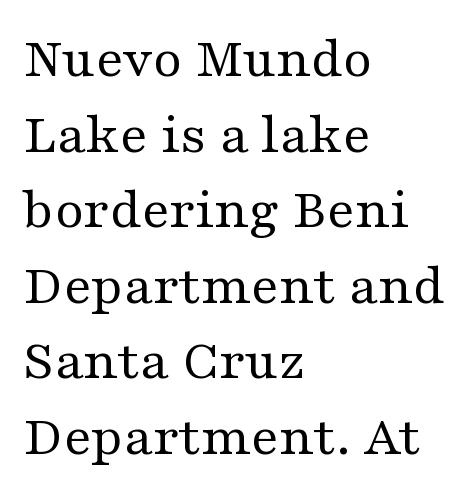
The image shows 59 px regular-weight, wide serif type, upright; set left-aligned, normal line spacing (1.28x), normal letter spacing, not underlined; medium stroke contrast and a medium x-height.
